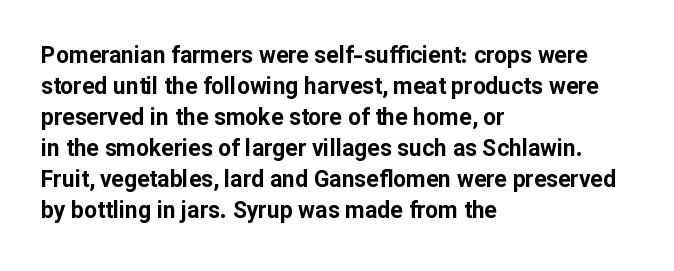
{"italic": "no", "bold": "yes", "underline": "no", "align": "left", "line_spacing": "normal", "line_spacing_ratio": 1.35, "letter_spacing": "normal", "letter_spacing_em": 0.0, "glyph_px": 23}
